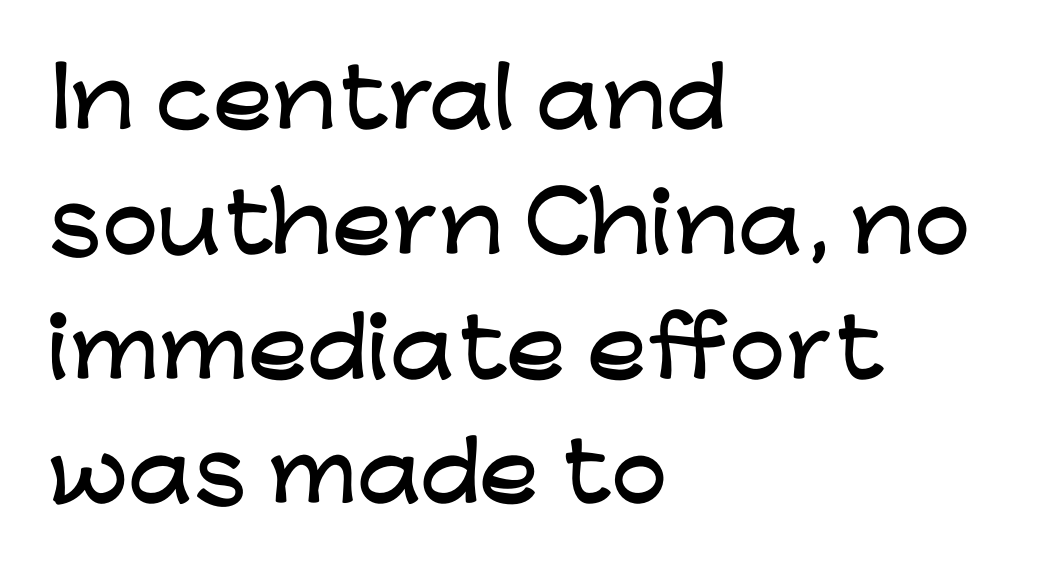
{"serif": "no", "italic": "no", "width": "wide", "stroke_contrast": "low", "x_height": "medium", "monospaced": "no", "underline": "no", "align": "left", "line_spacing": "normal", "line_spacing_ratio": 1.56, "letter_spacing": "normal", "letter_spacing_em": 0.0, "glyph_px": 80}
